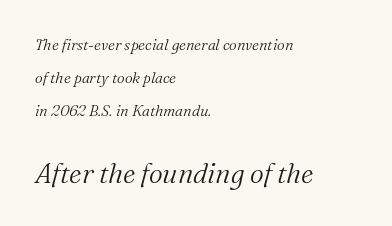
Q: Is the text bold? A: No.
Q: Is the text italic (slanted)? A: Yes, it leans right by about 16 degrees.
Q: Is the text underlined? A: No.
Q: How is the paragraph aligned? A: Left-aligned.
Q: Is the spacing between letters normal or unusually wide? A: Normal.
Q: Is the spacing between lines tight, normal or loose? A: Loose.
Q: Which block of text is set in a larger size, the first (top) or the second (bottom)? A: The second (bottom) one.
